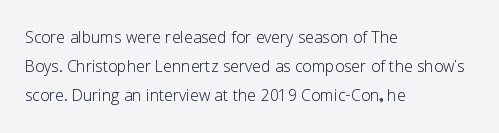
{"italic": "no", "bold": "no", "underline": "no", "align": "left", "line_spacing": "normal", "line_spacing_ratio": 1.39, "letter_spacing": "normal", "letter_spacing_em": 0.0, "glyph_px": 21}
